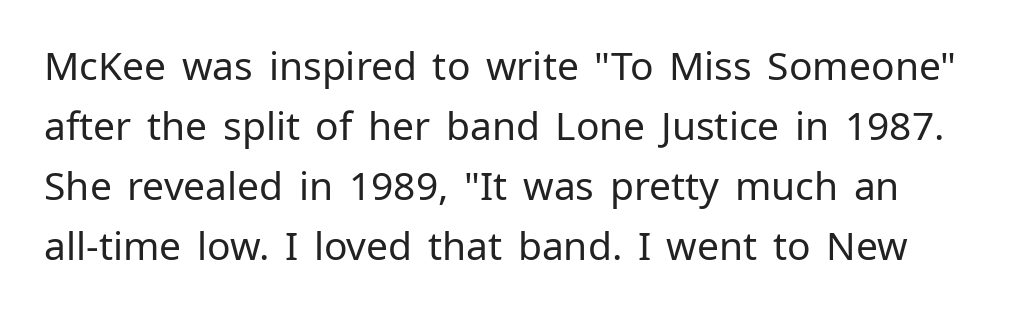
Does extra space separate the letters? No, they use regular spacing. Notice how descenders clear the ascenders below comfortably — that's standard leading. A typesetter would call this proportional, since set widths differ per character. Plain, unruled lines of type. Is this a heavy cut? Hardly; it is regular or lighter.
